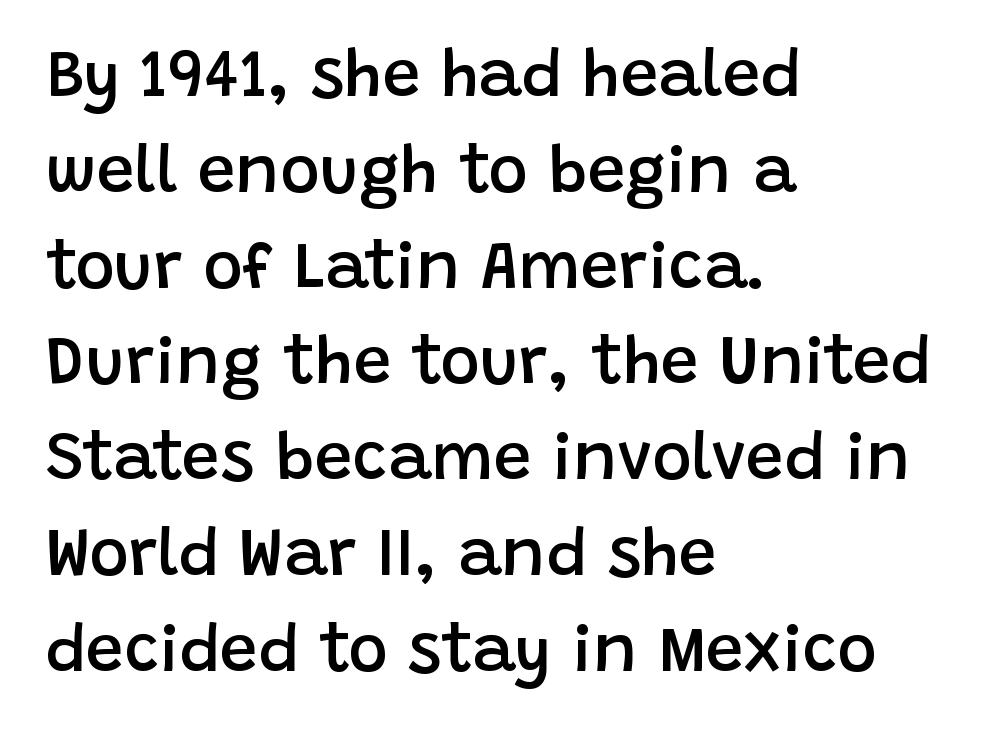
The image shows 67 px semibold sans-serif type, upright; set left-aligned, normal line spacing (1.43x), normal letter spacing, not underlined; low stroke contrast and a large x-height.
